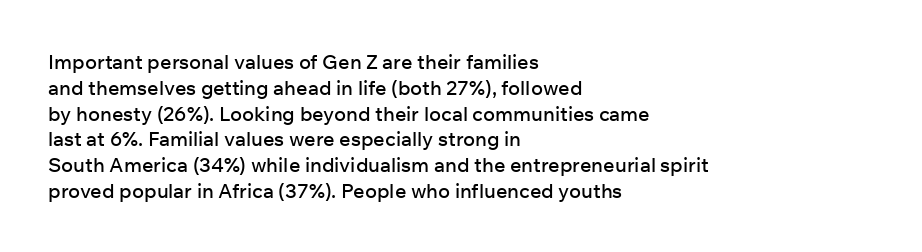
The image shows 20 px text type, upright; set left-aligned, normal line spacing (1.29x), normal letter spacing, not underlined.
